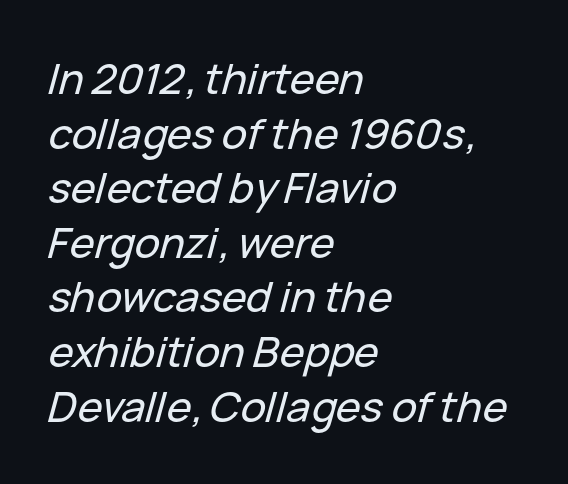
{"italic": "yes", "lean": "right", "slant_degrees": 15, "width": "normal", "stroke_contrast": "low", "x_height": "medium", "monospaced": "no", "underline": "no", "align": "left", "line_spacing": "normal", "line_spacing_ratio": 1.3, "letter_spacing": "normal", "letter_spacing_em": 0.0, "glyph_px": 42}
